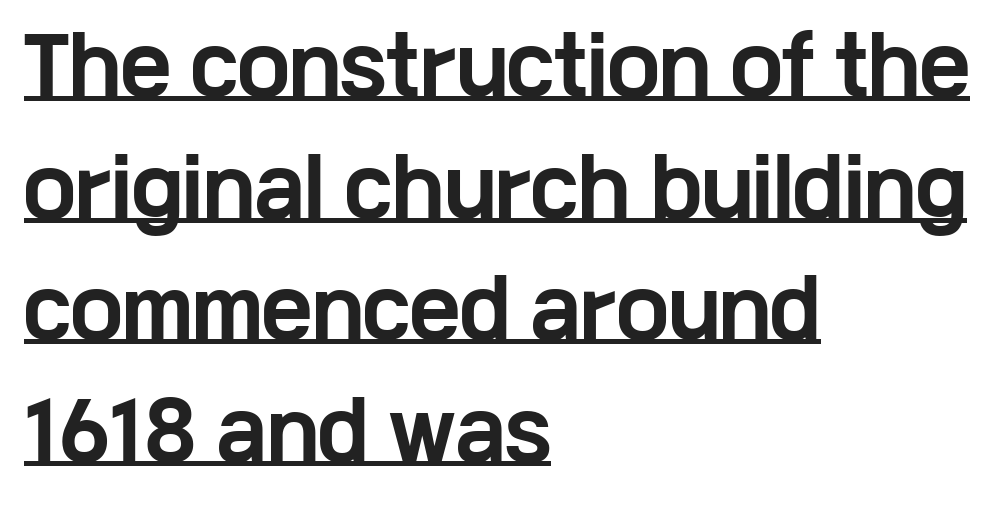
Spacing verdict: proportional, widths tailored to each character. Leading: standard. Compared with undecorated copy, this sample adds a rule below the words. Strong, thick strokes mark this as bold type. Every row of glyphs begins at an identical x-position on the left.
